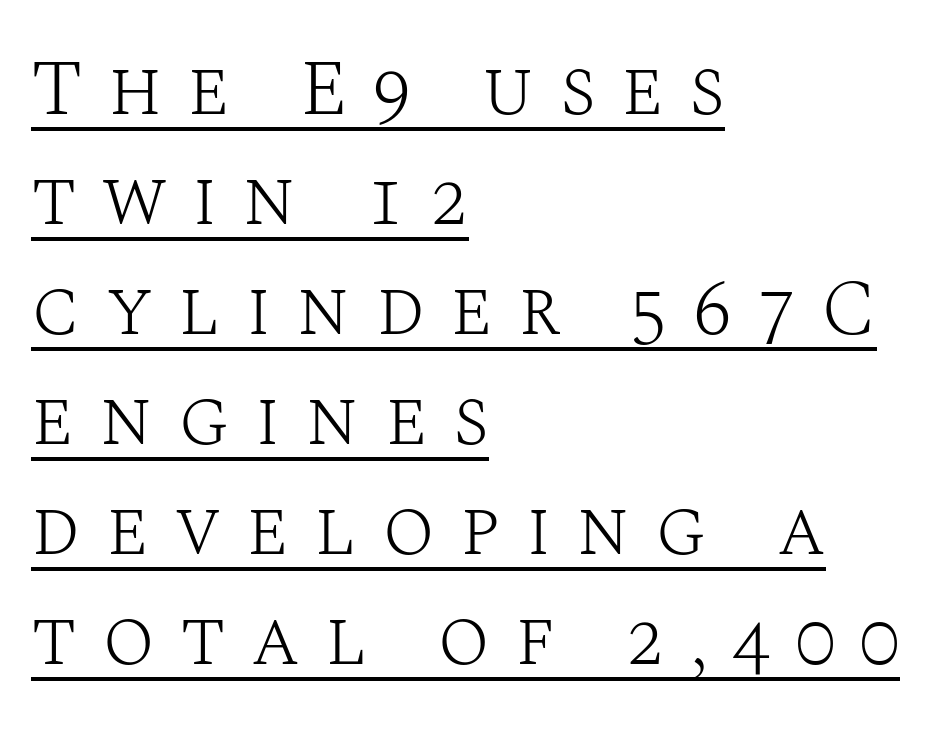
The image shows 78 px light serif type, upright; set left-aligned, normal line spacing (1.41x), unusually wide letter spacing (+0.32 em), underlined; medium stroke contrast and a large x-height.
